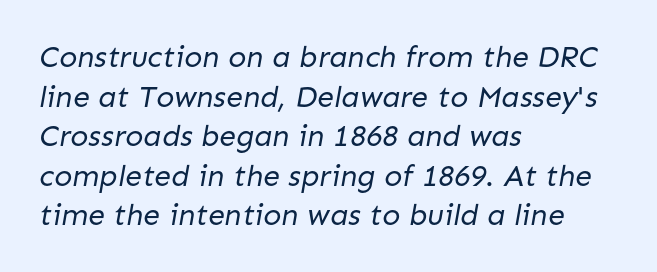
Q: Is the text bold? A: No.
Q: Is the typeface a serif or a sans-serif typeface? A: Sans-serif.
Q: Is the text underlined? A: No.
Q: How is the paragraph aligned? A: Left-aligned.
Q: Is the spacing between letters normal or unusually wide? A: Normal.
Q: Is the spacing between lines tight, normal or loose? A: Normal.
Q: Width (condensed, normal, or wide)? A: Normal.
Q: Stroke contrast? A: Low.
Q: x-height? A: Medium.
Q: Monospaced? A: No.
